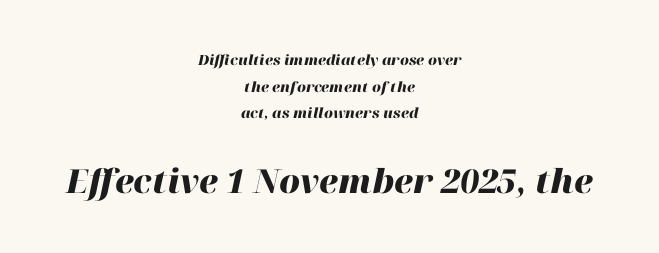
The image shows 33 px heavy type, italic (leaning right); set centered, loose line spacing (1.91x), normal letter spacing, not underlined; the second (bottom) block is 2.36x larger; high stroke contrast and a medium x-height.
